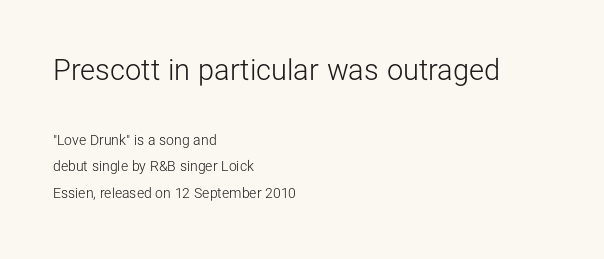
Q: Is the text bold? A: No.
Q: Is the text italic (slanted)? A: No, it is upright.
Q: Is the typeface a serif or a sans-serif typeface? A: Sans-serif.
Q: Is the text underlined? A: No.
Q: How is the paragraph aligned? A: Left-aligned.
Q: Is the spacing between letters normal or unusually wide? A: Normal.
Q: Is the spacing between lines tight, normal or loose? A: Loose.
Q: Which block of text is set in a larger size, the first (top) or the second (bottom)? A: The first (top) one.
Q: Width (condensed, normal, or wide)? A: Normal.
Q: Stroke contrast? A: Low.
Q: x-height? A: Medium.
Q: Monospaced? A: No.
